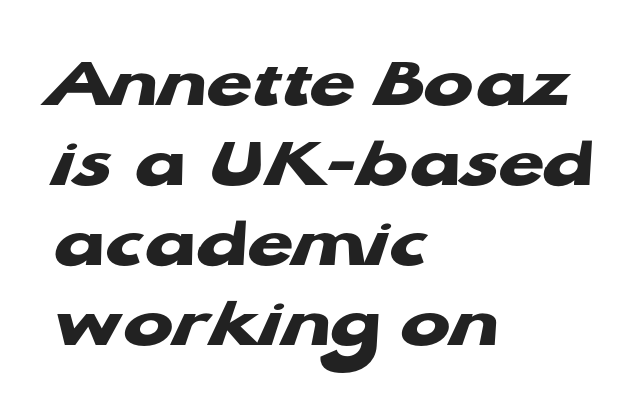
The tracking reads as untouched default to a designer's eye. Strong, thick strokes mark this as bold type. Does the type have serifs? No, each stem ends abruptly. Alignment: flush left. The passage shown is typed in a proportional face where columns would drift. Summary of vertical rhythm: compact, with narrow interline spacing.
